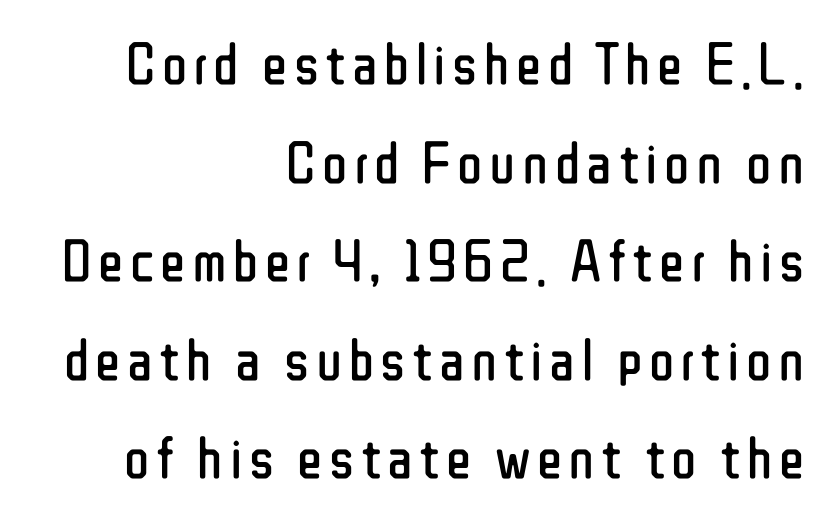
The image shows 59 px regular-weight, condensed sans-serif type, upright; set right-aligned, normal line spacing (1.67x), not underlined; low stroke contrast and a medium x-height.
